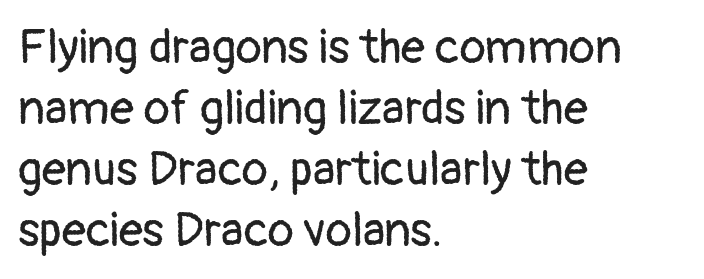
Each letter keeps its own natural width here, so spacing adapts to shape. Rendered with straight, roman letterforms. A normal amount of white space separates one row of letters from the next. Left-aligned paragraph, ragged on the right. Students, note that the glyphs here touch the page at normal intervals.
